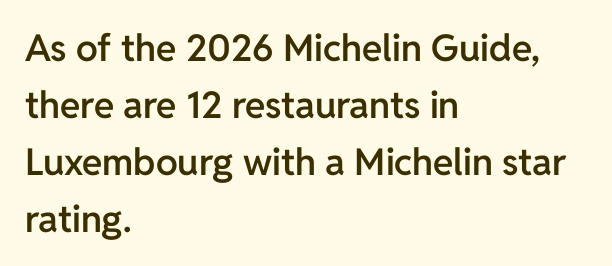
The image shows 37 px semibold sans-serif type, upright; set left-aligned, normal line spacing (1.54x), normal letter spacing, not underlined; low stroke contrast and a medium x-height.
